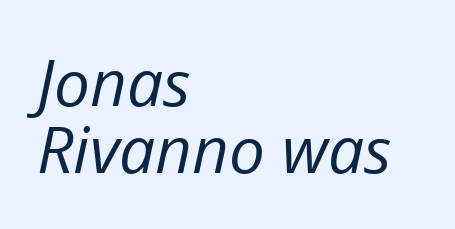
The image shows 64 px regular-weight type, italic (leaning right); set left-aligned, tight line spacing (1.04x), normal letter spacing, not underlined; low stroke contrast and a medium x-height.
